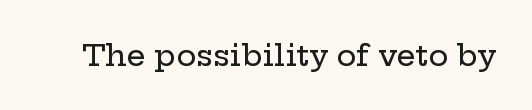
Quick note: not italic, upright. The glyphs are unaccompanied by any horizontal stroke below them. The face used here is rendered with its standard letterfit. In terms of letterform style, serifs are clearly present. The face used here is proportionally spaced, like ordinary book or web type.
